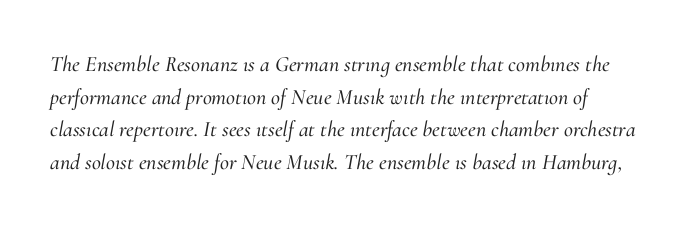
A typesetter would call this zero additional tracking. Looking at the ascenders, they clearly lean. The lines in this sample share a left origin and differ only in where they stop. How would I describe the line gaps? Plain and ordinary. Decoration check: the copy has no underline.
